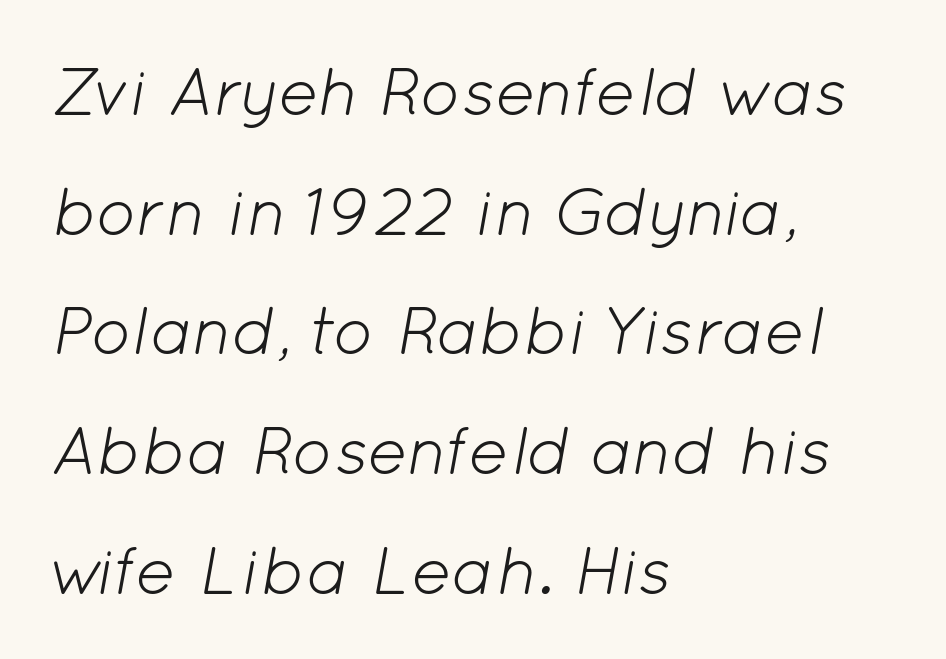
{"italic": "yes", "lean": "right", "slant_degrees": 12, "bold": "no", "weight": "light", "width": "normal", "stroke_contrast": "low", "x_height": "medium", "monospaced": "no", "underline": "no", "align": "left", "line_spacing_ratio": 1.76, "letter_spacing": "normal", "letter_spacing_em": 0.0, "glyph_px": 68}
